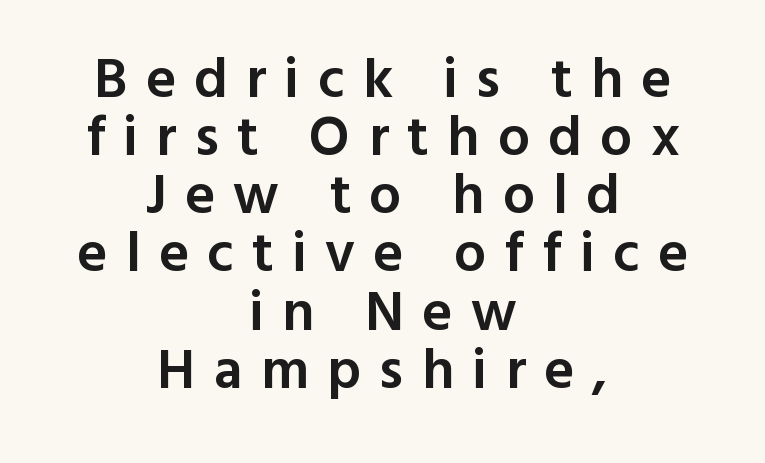
Slightly chunky letters — semibold, I'd say, not full bold. No feet cap the strokes, marking this as sans-serif type. The rendering uses natural spacing where letterforms have individual widths. The rendering uses a small line-height, squeezing the rows.
